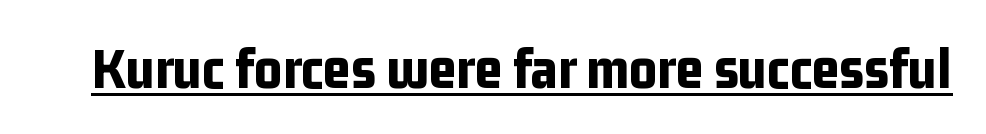
Compared with undecorated copy, this sample adds a rule below the words. The axis of the letterforms is exactly vertical. Look at the stroke-to-counter ratio: heavy, a bold. The passage shown has conventional tracking throughout. You could not count columns in this text — the font is proportionally spaced. Each letter's strokes conclude bluntly, with no projecting serifs.
